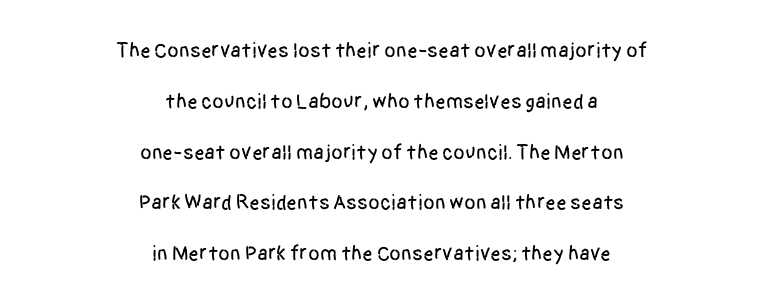
You could fit nearly another row in the gap between these rows. Type without underlining. Every stem runs plumb, perpendicular to the baseline. Is the block centered? Yes — each line is placed symmetrically about the middle. Observe the ordinary spacing: letters are neighbours, not strangers.
